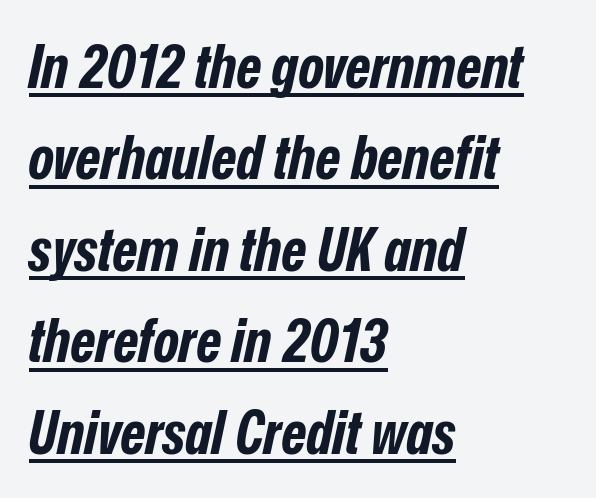
The image shows 61 px bold, condensed type, italic (leaning right); set left-aligned, normal line spacing (1.5x), normal letter spacing, underlined; low stroke contrast and a medium x-height.
